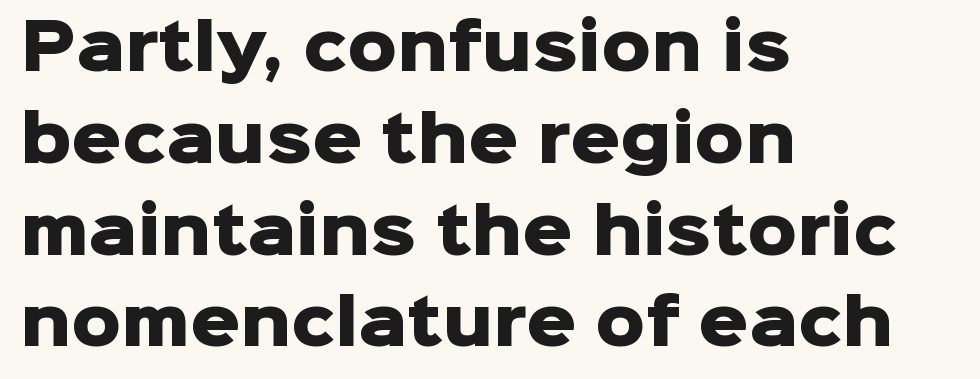
{"serif": "no", "italic": "no", "bold": "yes", "weight": "heavy", "width": "normal", "stroke_contrast": "low", "x_height": "medium", "monospaced": "no", "underline": "no", "align": "left", "line_spacing": "normal", "line_spacing_ratio": 1.48, "letter_spacing": "normal", "letter_spacing_em": 0.0, "glyph_px": 62}
